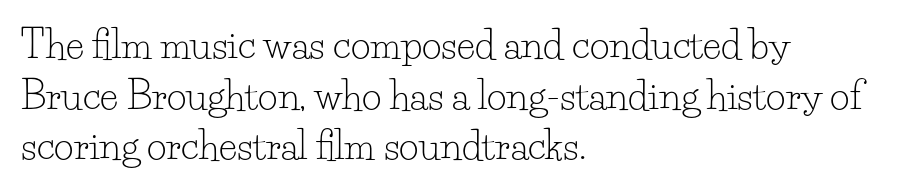
{"serif": "yes", "italic": "no", "bold": "no", "weight": "light", "width": "normal", "stroke_contrast": "low", "x_height": "small", "monospaced": "no", "underline": "no", "align": "left", "line_spacing": "normal", "line_spacing_ratio": 1.33, "letter_spacing": "normal", "letter_spacing_em": 0.0, "glyph_px": 38}
